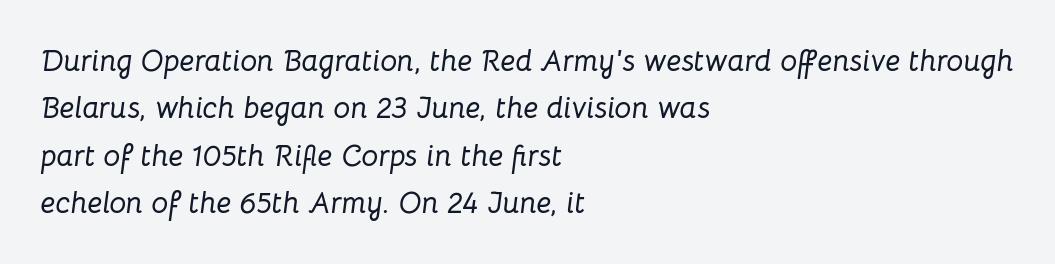
The image shows 30 px text type, italic (leaning right); set left-aligned, normal line spacing (1.58x), normal letter spacing, not underlined; low stroke contrast and a medium x-height.
